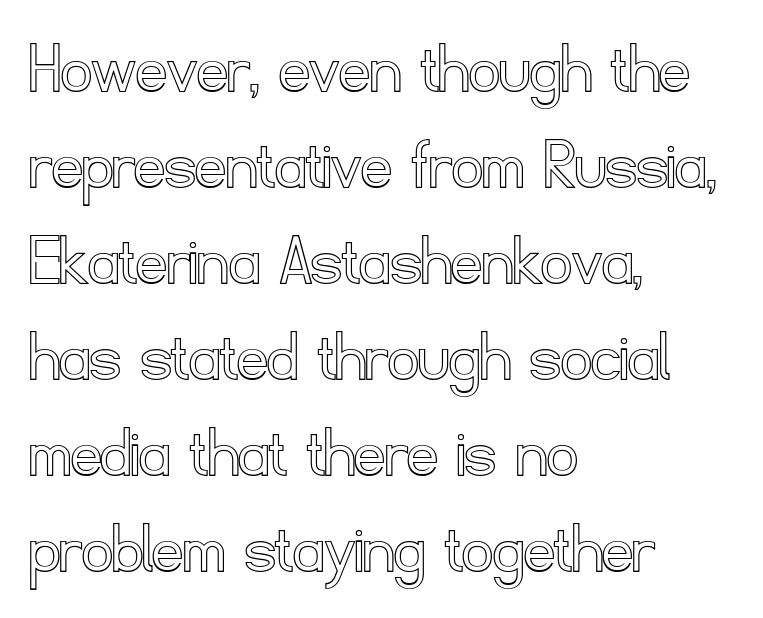
Notice how descenders clear the ascenders below comfortably — that's standard leading. Plain, unruled lines of type. Short and long lines alike share a common starting point at left. Is this a fixed-width face? No — the glyphs have proportional, varying widths.
